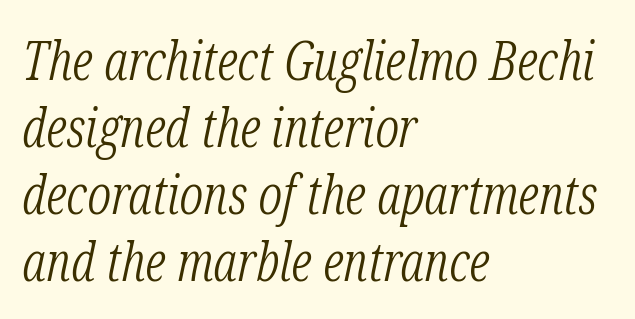
{"serif": "yes", "italic": "yes", "lean": "right", "slant_degrees": 12, "bold": "no", "weight": "light", "width": "condensed", "stroke_contrast": "low", "x_height": "medium", "monospaced": "no", "underline": "no", "align": "left", "line_spacing_ratio": 1.24, "letter_spacing": "normal", "letter_spacing_em": 0.0, "glyph_px": 54}
